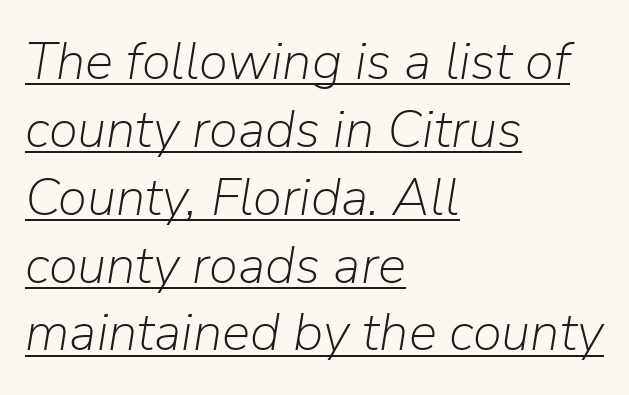
The image shows 53 px light type, italic (leaning right); set left-aligned, normal line spacing (1.28x), normal letter spacing, underlined; low stroke contrast and a medium x-height.
